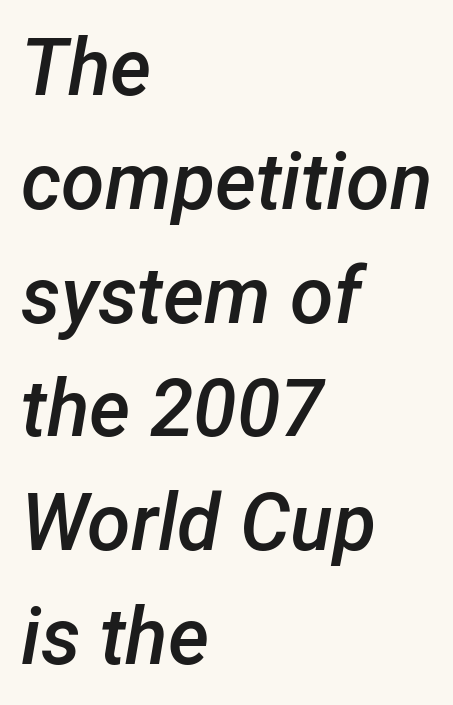
The image shows 79 px semibold type, italic (leaning right); set left-aligned, normal line spacing (1.44x), normal letter spacing, not underlined; low stroke contrast and a medium x-height.
